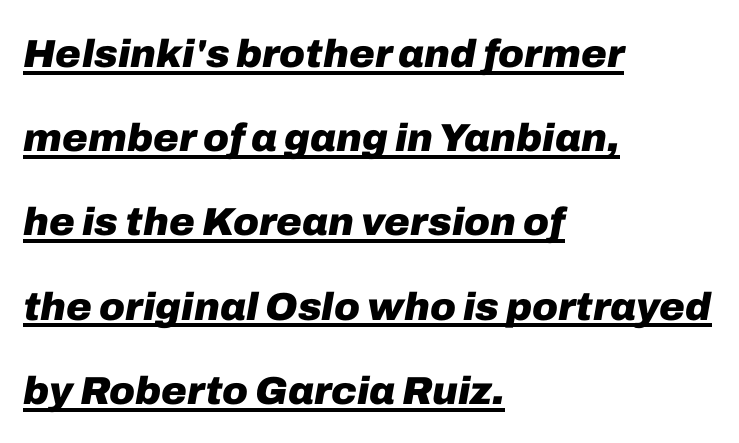
Q: Is the text bold? A: Yes.
Q: Is the text italic (slanted)? A: Yes, it leans right by about 10 degrees.
Q: Is the text underlined? A: Yes.
Q: How is the paragraph aligned? A: Left-aligned.
Q: Is the spacing between letters normal or unusually wide? A: Normal.
Q: Is the spacing between lines tight, normal or loose? A: Loose.
Q: Width (condensed, normal, or wide)? A: Normal.
Q: Stroke contrast? A: Low.
Q: x-height? A: Medium.
Q: Monospaced? A: No.
